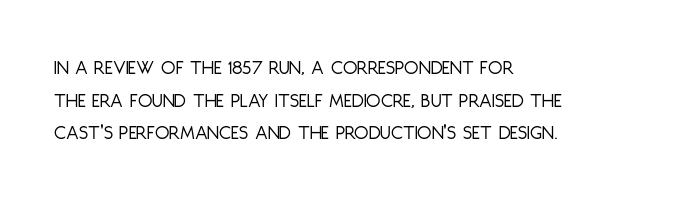
The axis of the letterforms is exactly vertical. Here the glyphs are tracked normally, forming tight word shapes. Descenders hang freely into open space. Line beginnings align vertically; line endings do not. The rows are spaced the way most documents space them.
